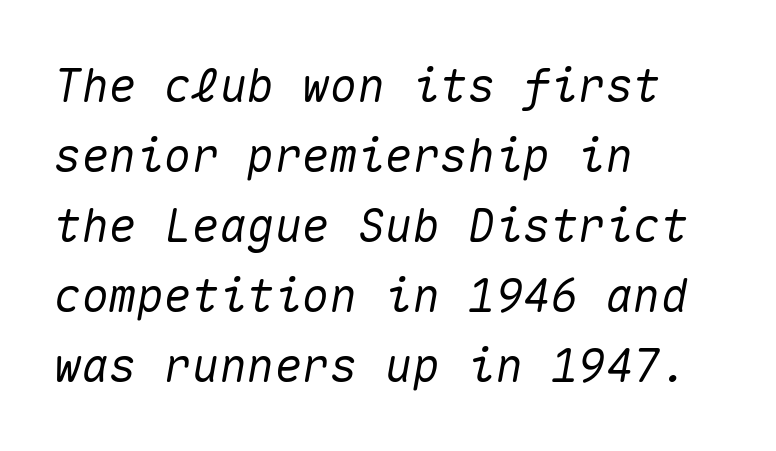
Q: Is the text italic (slanted)? A: Yes, it leans right by about 10 degrees.
Q: Is the text underlined? A: No.
Q: How is the paragraph aligned? A: Left-aligned.
Q: Is the spacing between letters normal or unusually wide? A: Normal.
Q: Is the spacing between lines tight, normal or loose? A: Normal.
Q: Width (condensed, normal, or wide)? A: Normal.
Q: Stroke contrast? A: Medium.
Q: x-height? A: Medium.
Q: Monospaced? A: Yes.
